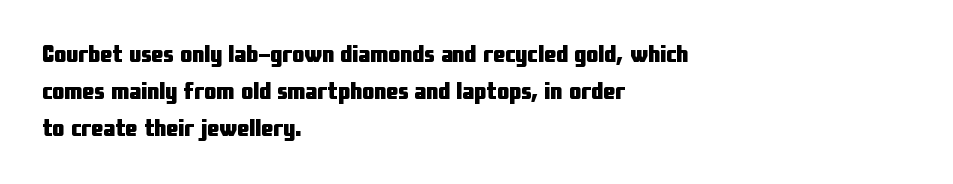
Q: Is the text bold? A: Yes.
Q: Is the text italic (slanted)? A: No, it is upright.
Q: Is the text underlined? A: No.
Q: How is the paragraph aligned? A: Left-aligned.
Q: Is the spacing between letters normal or unusually wide? A: Normal.
Q: Is the spacing between lines tight, normal or loose? A: Normal.
